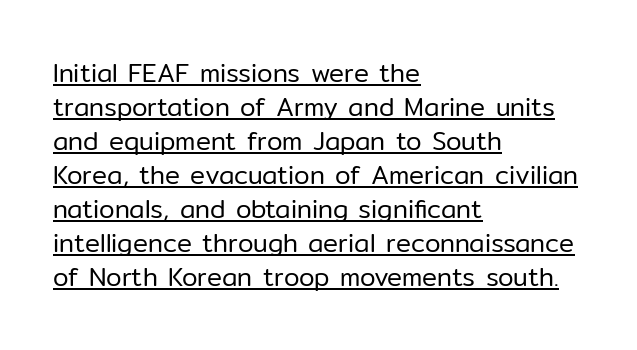
The image shows 25 px text type, upright; set left-aligned, normal line spacing (1.36x), normal letter spacing, underlined.
